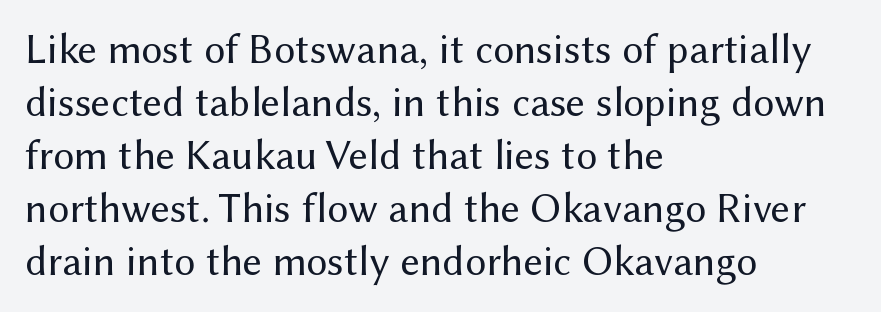
The image shows 42 px regular-weight sans-serif type, upright; set left-aligned, normal line spacing (1.26x), normal letter spacing, not underlined; medium stroke contrast and a medium x-height.
